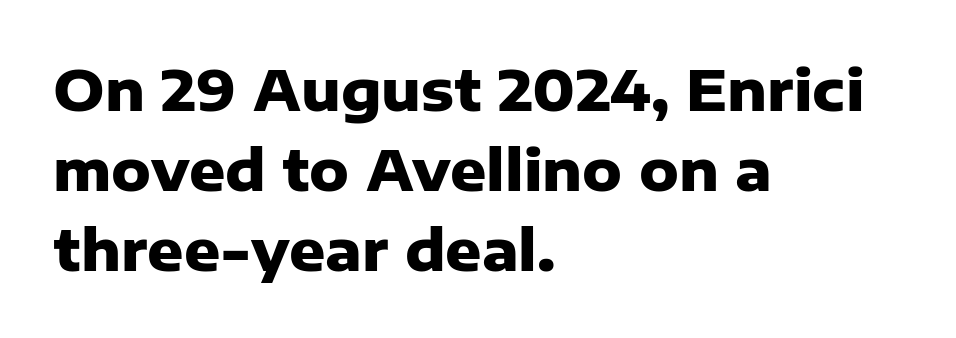
These words are printed bold, with thick strokes throughout. I'd call this a sans setting — the letters go barefoot. A classic flush-left, rag-right setting is used for this passage. Proportional: the letters do not fall into vertical columns. The letters stand upright; this is a roman face. There is no visible air inserted between adjacent glyphs.
